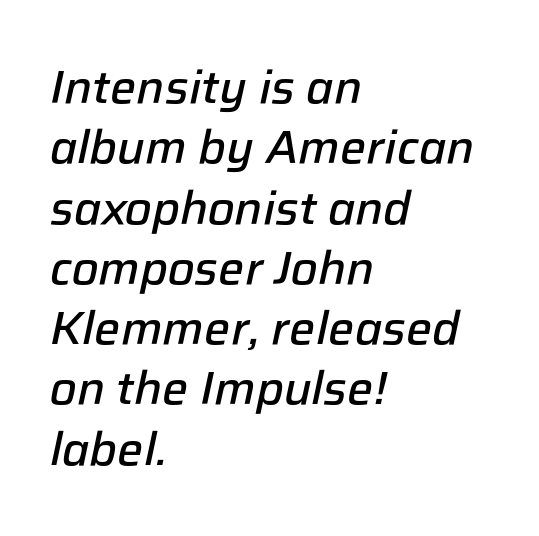
{"italic": "yes", "lean": "right", "slant_degrees": 12, "bold": "semi", "weight": "semibold", "width": "normal", "stroke_contrast": "low", "x_height": "medium", "monospaced": "no", "underline": "no", "align": "left", "line_spacing": "normal", "line_spacing_ratio": 1.31, "letter_spacing": "normal", "letter_spacing_em": 0.0, "glyph_px": 46}
